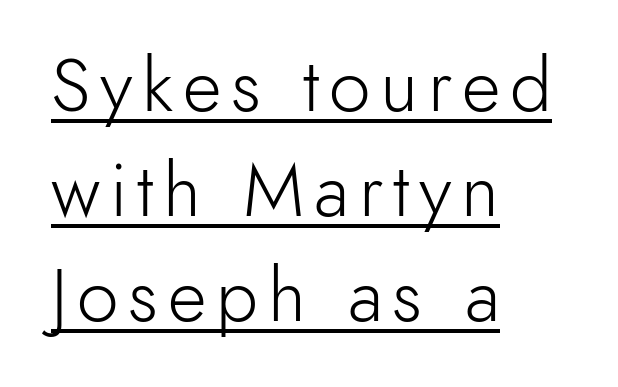
Q: Is the text bold? A: No.
Q: Is the text italic (slanted)? A: No, it is upright.
Q: Is the typeface a serif or a sans-serif typeface? A: Sans-serif.
Q: Is the text underlined? A: Yes.
Q: How is the paragraph aligned? A: Left-aligned.
Q: Is the spacing between lines tight, normal or loose? A: Normal.
Q: Width (condensed, normal, or wide)? A: Normal.
Q: x-height? A: Small.
Q: Monospaced? A: No.
